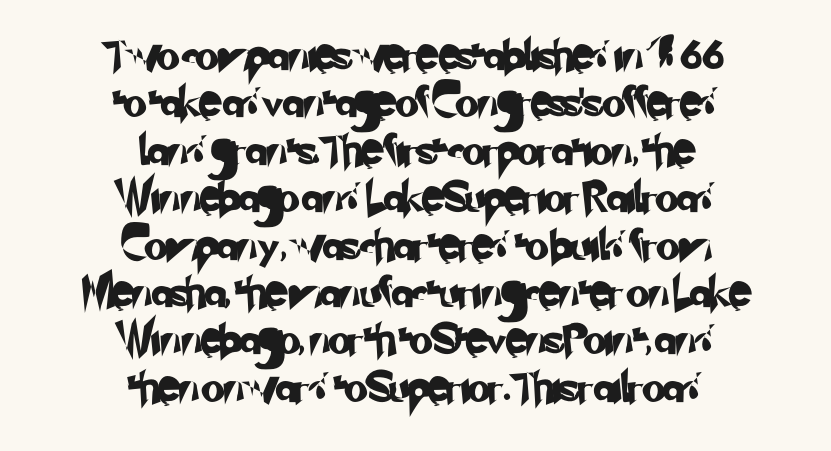
The image shows 30 px sans-serif type; set centered, normal line spacing (1.58x), normal letter spacing, not underlined; low stroke contrast and a small x-height.
